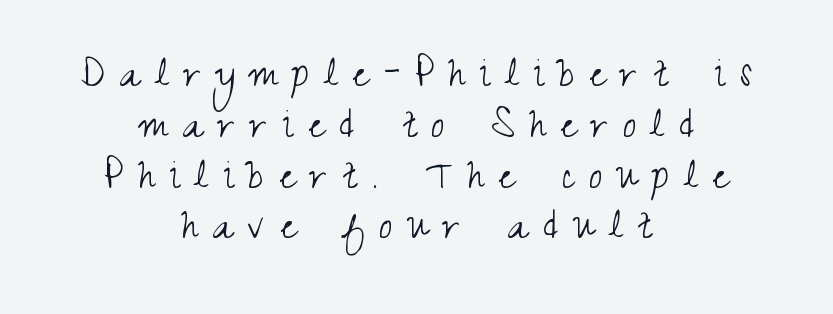
{"serif": "no", "italic": "no", "bold": "no", "weight": "light", "width": "condensed", "stroke_contrast": "medium", "x_height": "small", "monospaced": "no", "underline": "no", "align": "center", "line_spacing": "tight", "line_spacing_ratio": 1.08, "letter_spacing": "wide", "letter_spacing_em": 0.32, "glyph_px": 47}
